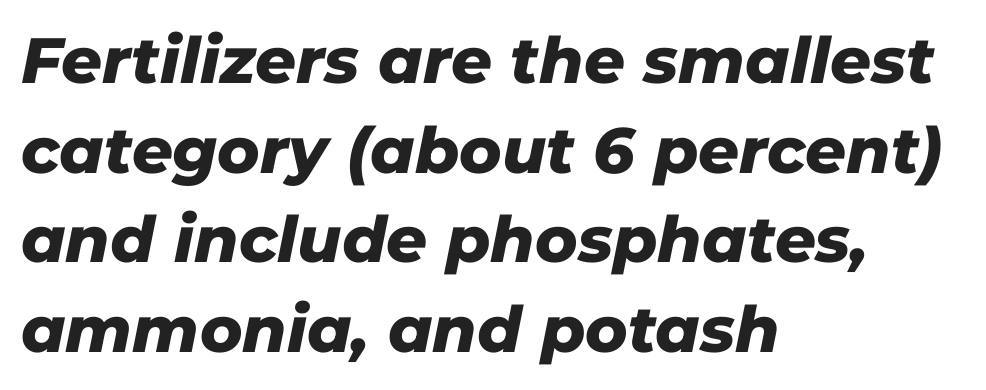
These lines were composed using italics. Honestly, the letter spacing is just normal — you wouldn't notice it. Summary of weight: heavy, a full bold. These lines are set flush left with a ragged right edge. These lines sit exactly where default settings would place them. The rendering uses natural spacing where letterforms have individual widths.
